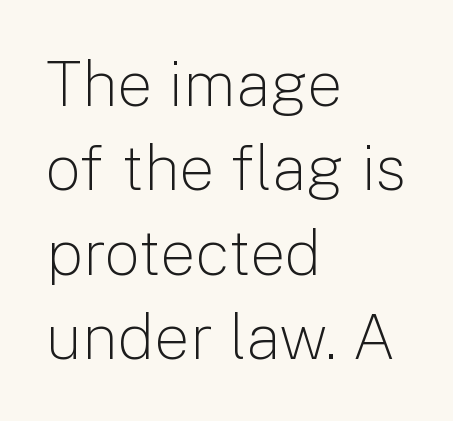
The image shows 63 px light sans-serif type, upright; set left-aligned, normal line spacing (1.34x), normal letter spacing, not underlined; low stroke contrast and a medium x-height.
